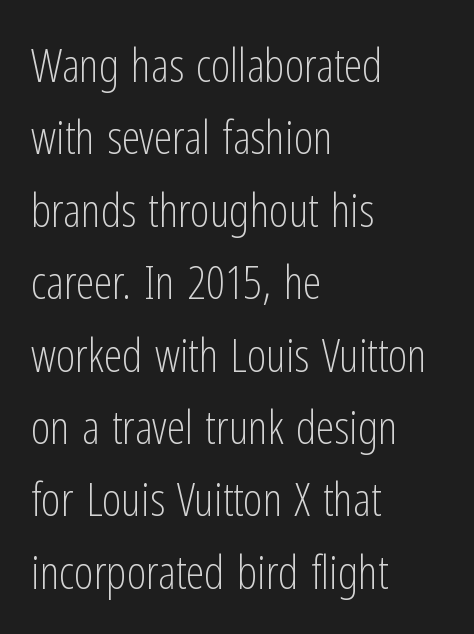
{"serif": "no", "italic": "no", "bold": "no", "weight": "light", "width": "condensed", "stroke_contrast": "low", "x_height": "medium", "monospaced": "no", "underline": "no", "align": "left", "line_spacing": "normal", "line_spacing_ratio": 1.54, "letter_spacing": "normal", "letter_spacing_em": 0.0, "glyph_px": 47}
